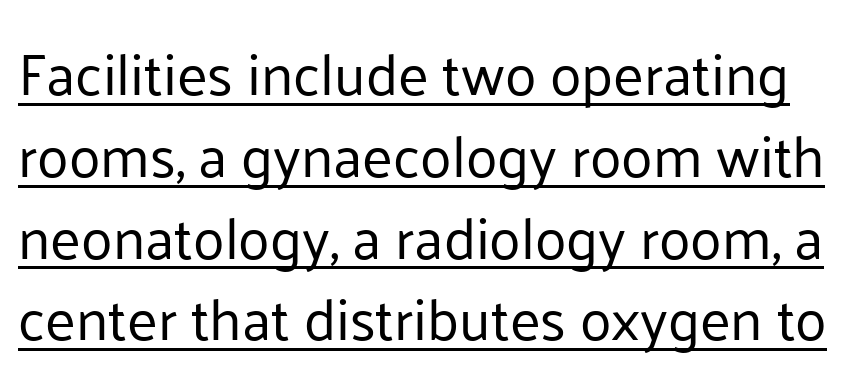
Unbolded letterforms with no extra heft. No italicization has been applied; the sample stays upright. Serif or sans? Sans — the stroke terminals are bare. Quick note: interline space is typical.
